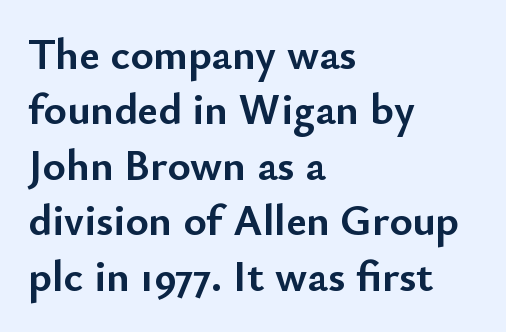
{"serif": "no", "italic": "no", "bold": "yes", "weight": "semibold", "width": "normal", "stroke_contrast": "low", "x_height": "small", "monospaced": "no", "underline": "no", "align": "left", "line_spacing": "normal", "line_spacing_ratio": 1.26, "letter_spacing": "normal", "letter_spacing_em": 0.0, "glyph_px": 44}
